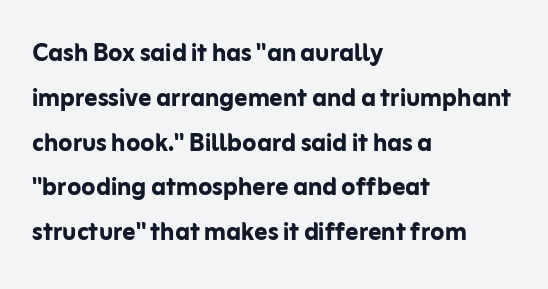
{"serif": "no", "italic": "no", "bold": "yes", "weight": "semibold", "width": "normal", "stroke_contrast": "low", "x_height": "medium", "monospaced": "no", "underline": "no", "align": "left", "line_spacing": "normal", "line_spacing_ratio": 1.4, "letter_spacing": "normal", "letter_spacing_em": 0.0, "glyph_px": 32}
